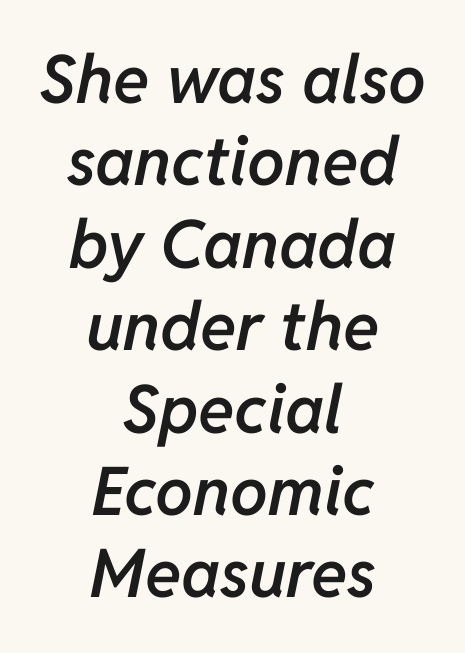
The image shows 67 px semibold type, italic (leaning right); set centered, line spacing 1.23x, normal letter spacing, not underlined; low stroke contrast and a medium x-height.
